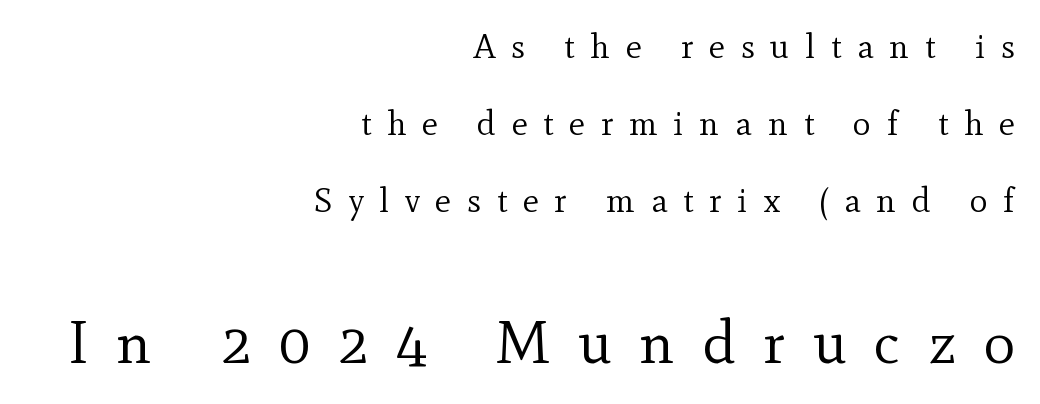
The image shows 60 px regular-weight serif type, upright; set right-aligned, loose line spacing (2.27x), unusually wide letter spacing (+0.46 em), not underlined; the second (bottom) block is 1.76x larger; a small x-height.
